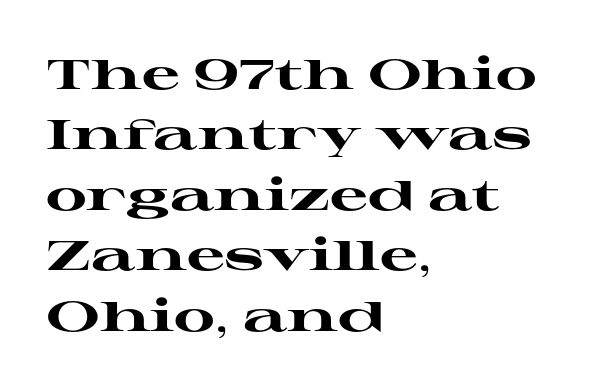
{"serif": "yes", "italic": "no", "bold": "yes", "weight": "heavy", "width": "wide", "stroke_contrast": "high", "x_height": "medium", "monospaced": "no", "underline": "no", "align": "left", "line_spacing": "normal", "line_spacing_ratio": 1.44, "letter_spacing": "normal", "letter_spacing_em": 0.0, "glyph_px": 42}
